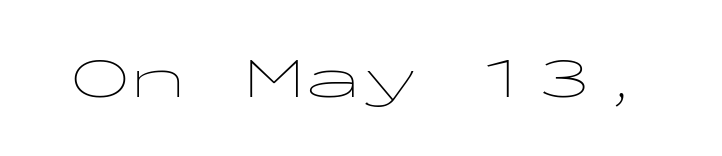
{"serif": "no", "italic": "no", "bold": "no", "weight": "thin", "width": "wide", "stroke_contrast": "low", "x_height": "medium", "monospaced": "yes", "underline": "no", "letter_spacing": "normal", "letter_spacing_em": 0.0, "glyph_px": 58}
